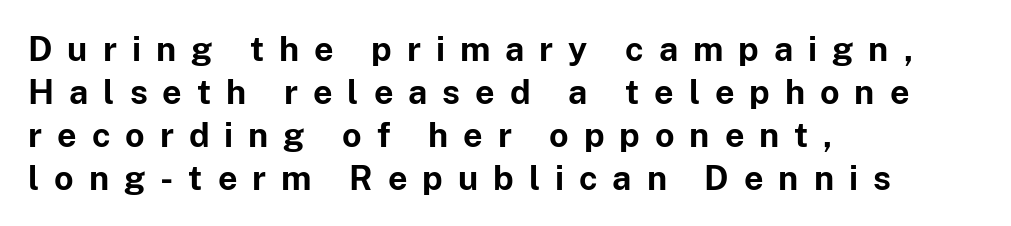
Q: Is the text bold? A: Yes.
Q: Is the text italic (slanted)? A: No, it is upright.
Q: Is the typeface a serif or a sans-serif typeface? A: Sans-serif.
Q: Is the text underlined? A: No.
Q: How is the paragraph aligned? A: Left-aligned.
Q: Is the spacing between letters normal or unusually wide? A: Unusually wide.
Q: Is the spacing between lines tight, normal or loose? A: Normal.
Q: Width (condensed, normal, or wide)? A: Normal.
Q: Stroke contrast? A: Low.
Q: x-height? A: Medium.
Q: Monospaced? A: No.
